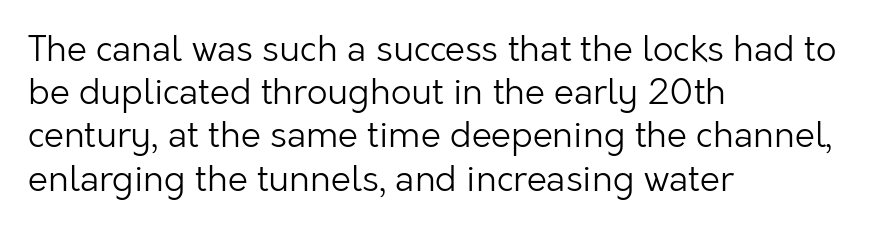
Q: Is the text bold? A: No.
Q: Is the text italic (slanted)? A: No, it is upright.
Q: Is the typeface a serif or a sans-serif typeface? A: Sans-serif.
Q: Is the text underlined? A: No.
Q: How is the paragraph aligned? A: Left-aligned.
Q: Is the spacing between letters normal or unusually wide? A: Normal.
Q: Width (condensed, normal, or wide)? A: Normal.
Q: Stroke contrast? A: Low.
Q: x-height? A: Medium.
Q: Monospaced? A: No.
